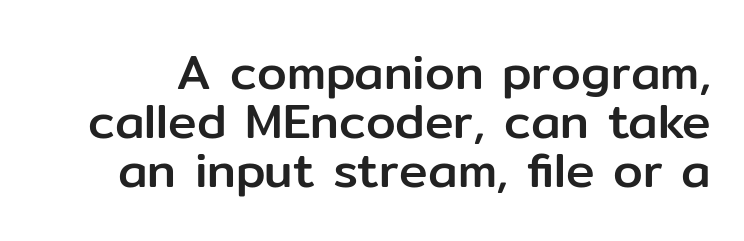
Words float on clear page, feet unadorned. Here the designer chose a conventional face with non-uniform glyph widths. Nope, no serifs anywhere on these letters. This sample uses an upright cut, with every glyph sitting square on the baseline. Inter-character spacing is left at the font's built-in metrics. Leading: reduced.
